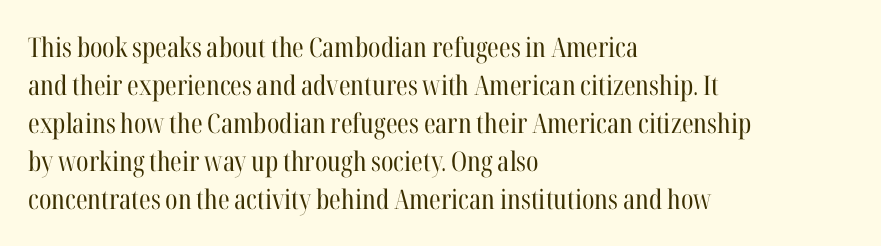
{"italic": "no", "bold": "no", "underline": "no", "align": "left", "line_spacing": "normal", "line_spacing_ratio": 1.41, "letter_spacing": "normal", "letter_spacing_em": 0.0, "glyph_px": 27}
